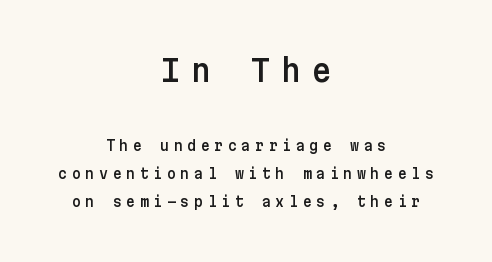
I'd call this a sans setting — the letters go barefoot. The words here are not underlined. Quick note: not italic, upright. The earlier block is typeset at a bigger size than the later block. In CSS terms this would be text-align: center.
